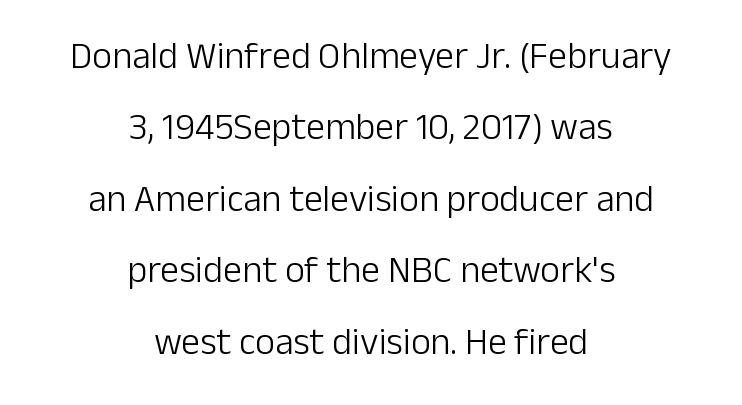
{"serif": "no", "italic": "no", "bold": "no", "weight": "light", "width": "normal", "stroke_contrast": "low", "x_height": "medium", "monospaced": "no", "underline": "no", "align": "center", "line_spacing_ratio": 1.88, "letter_spacing": "normal", "letter_spacing_em": 0.0, "glyph_px": 38}
